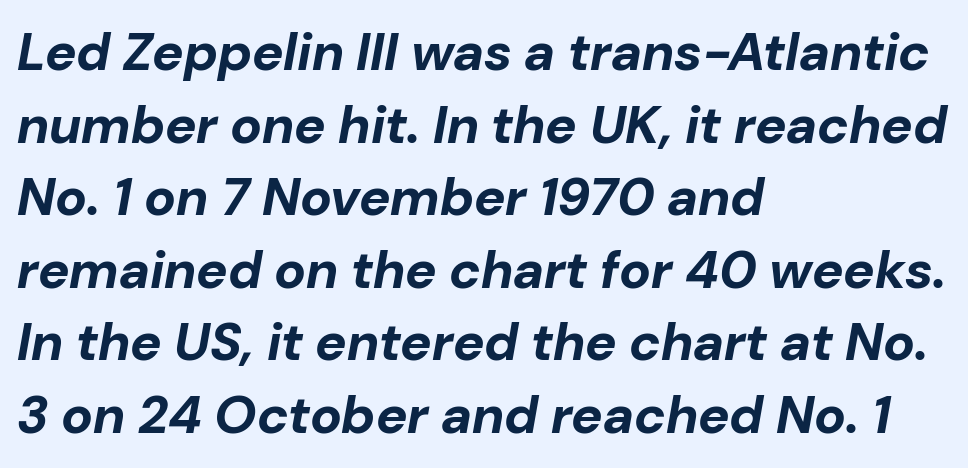
The image shows 53 px bold type, italic (leaning right); set left-aligned, normal line spacing (1.37x), normal letter spacing, not underlined; low stroke contrast and a medium x-height.
